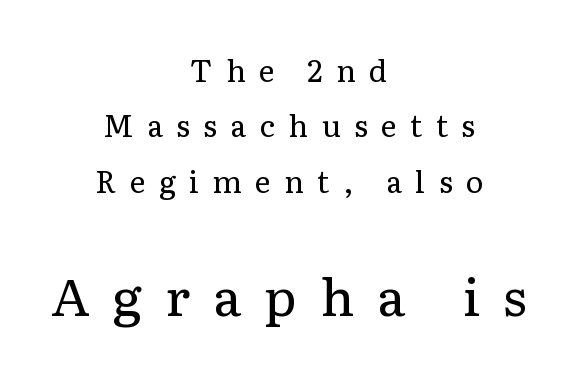
{"serif": "yes", "italic": "no", "bold": "no", "weight": "regular", "width": "normal", "stroke_contrast": "low", "x_height": "medium", "monospaced": "no", "underline": "no", "align": "center", "line_spacing_ratio": 1.85, "letter_spacing": "wide", "letter_spacing_em": 0.45, "larger_block": "second", "size_ratio": 1.73, "glyph_px": 52}
